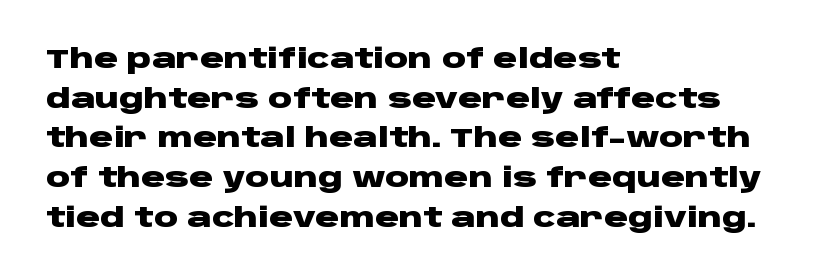
{"italic": "no", "bold": "yes", "underline": "no", "align": "left", "line_spacing": "normal", "line_spacing_ratio": 1.47, "letter_spacing": "normal", "letter_spacing_em": 0.0, "glyph_px": 27}
